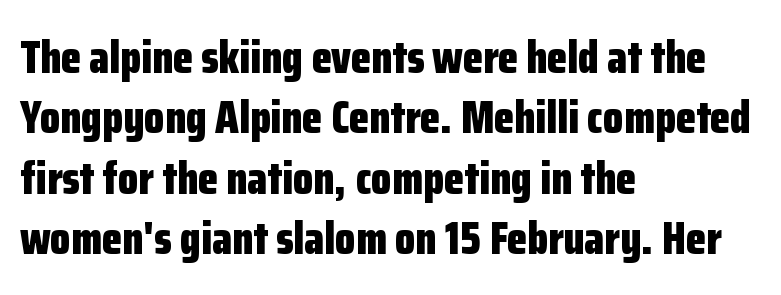
The image shows 46 px bold, condensed sans-serif type, upright; set left-aligned, normal line spacing (1.31x), normal letter spacing, not underlined; low stroke contrast and a medium x-height.
